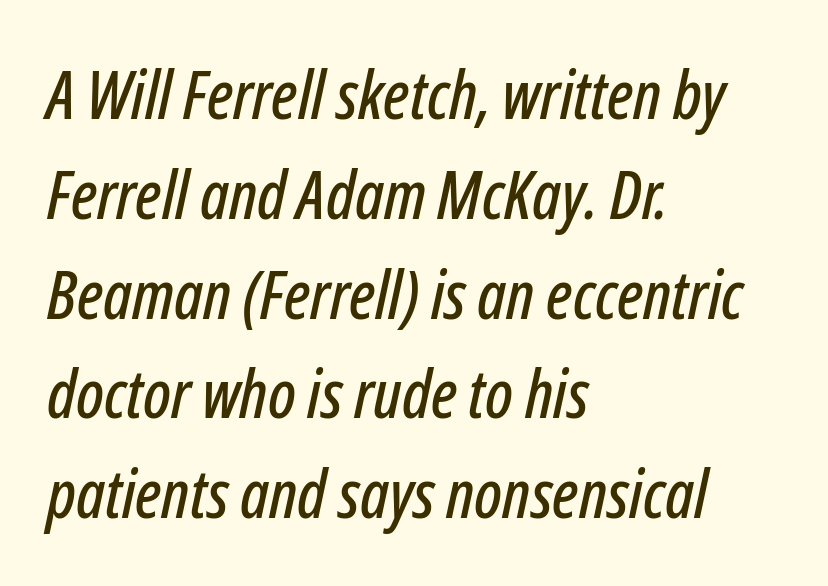
This sample keeps an unexceptional amount of space between lines. Unmarked baselines from the first word to the last. Think of a printed novel: that variable character pitch is what you see here. This is oblique type, the kind used for emphasis or titles. The gaps between neighbouring characters are ordinary and unremarkable.
